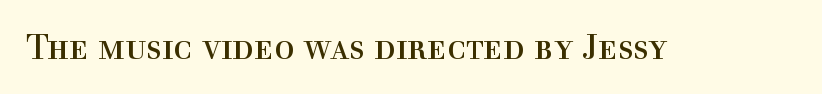
Q: Is the text bold? A: No.
Q: Is the text italic (slanted)? A: No, it is upright.
Q: Is the typeface a serif or a sans-serif typeface? A: Serif.
Q: Is the text underlined? A: No.
Q: Is the spacing between letters normal or unusually wide? A: Normal.
Q: Width (condensed, normal, or wide)? A: Normal.
Q: x-height? A: Medium.
Q: Monospaced? A: No.
